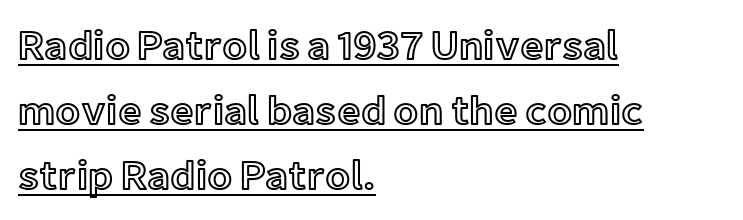
Glance below the letters and you will spot a drawn line. This is the regular roman posture of the typeface. One-word summary of the alignment: left. The letters advance in unequal steps, a hallmark of proportional type.
